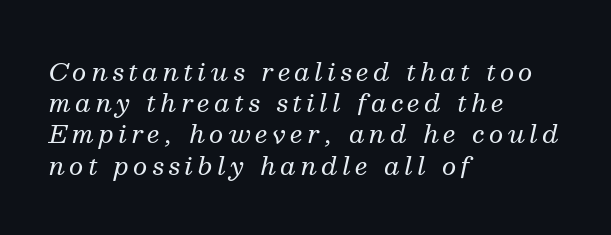
The image shows 25 px text type, italic (leaning right); set left-aligned, normal line spacing (1.25x), not underlined.
